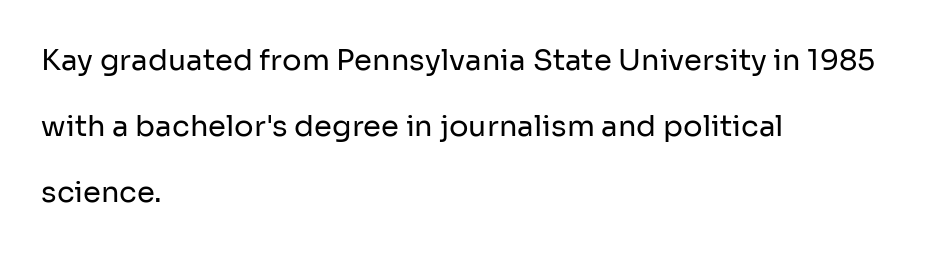
Q: Is the text bold? A: No.
Q: Is the text italic (slanted)? A: No, it is upright.
Q: Is the typeface a serif or a sans-serif typeface? A: Sans-serif.
Q: Is the text underlined? A: No.
Q: How is the paragraph aligned? A: Left-aligned.
Q: Is the spacing between letters normal or unusually wide? A: Normal.
Q: Is the spacing between lines tight, normal or loose? A: Loose.
Q: Width (condensed, normal, or wide)? A: Normal.
Q: Stroke contrast? A: Low.
Q: x-height? A: Medium.
Q: Monospaced? A: No.
